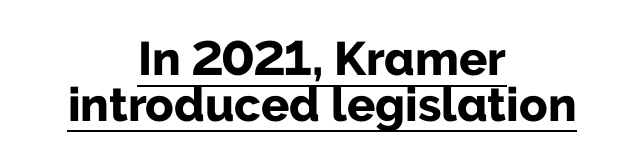
{"serif": "no", "italic": "no", "bold": "yes", "weight": "bold", "width": "normal", "stroke_contrast": "low", "x_height": "medium", "monospaced": "no", "underline": "yes", "align": "center", "line_spacing": "tight", "line_spacing_ratio": 0.97, "letter_spacing": "normal", "letter_spacing_em": 0.0, "glyph_px": 47}
